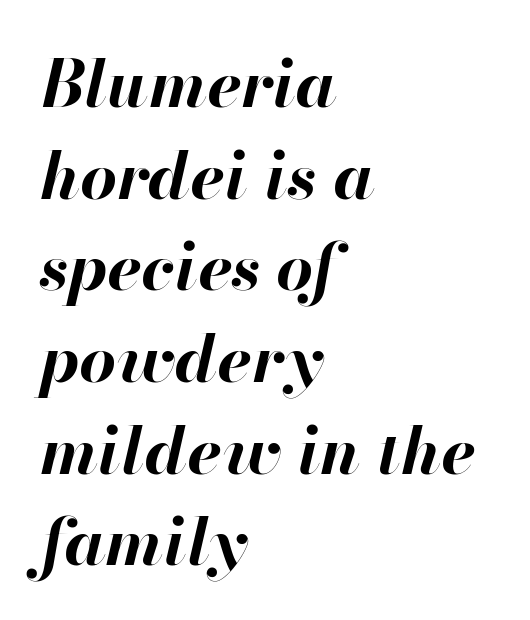
The image shows 65 px bold type, italic (leaning right); set left-aligned, normal line spacing (1.41x), normal letter spacing, not underlined; high stroke contrast and a small x-height.
